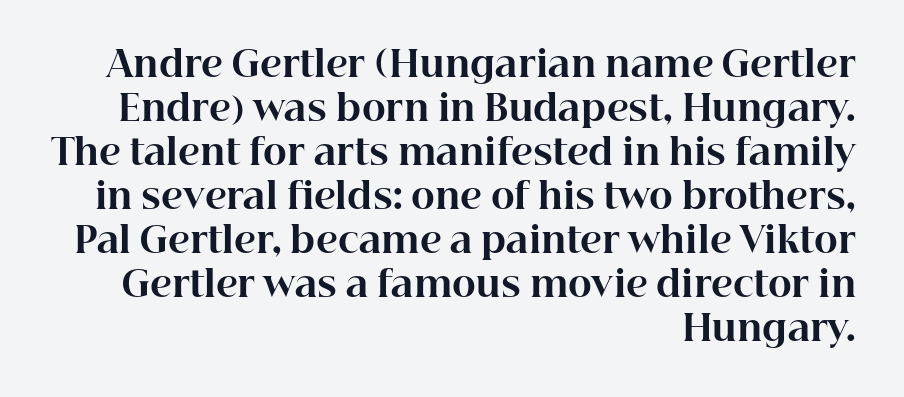
Q: Is the text bold? A: Yes.
Q: Is the text italic (slanted)? A: No, it is upright.
Q: Is the typeface a serif or a sans-serif typeface? A: Serif.
Q: Is the text underlined? A: No.
Q: How is the paragraph aligned? A: Right-aligned.
Q: Is the spacing between letters normal or unusually wide? A: Normal.
Q: Width (condensed, normal, or wide)? A: Normal.
Q: Stroke contrast? A: High.
Q: x-height? A: Medium.
Q: Monospaced? A: No.
